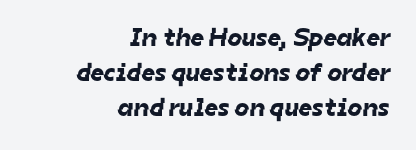
Q: Is the text underlined? A: No.
Q: How is the paragraph aligned? A: Right-aligned.
Q: Is the spacing between letters normal or unusually wide? A: Normal.
Q: Is the spacing between lines tight, normal or loose? A: Normal.
